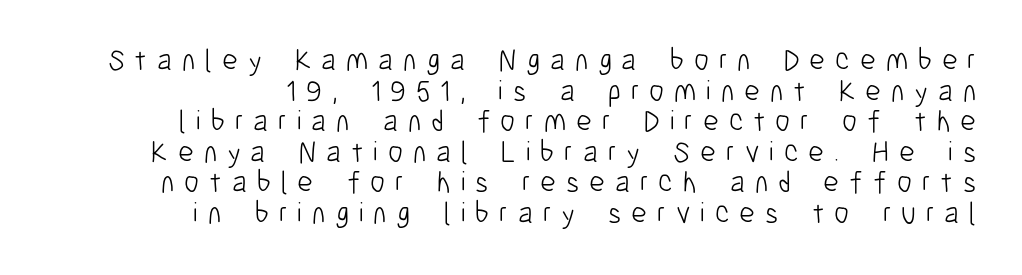
The image shows 30 px light, condensed sans-serif type, upright; set right-aligned, tight line spacing (1.02x), unusually wide letter spacing (+0.33 em), not underlined; low stroke contrast and a medium x-height.
